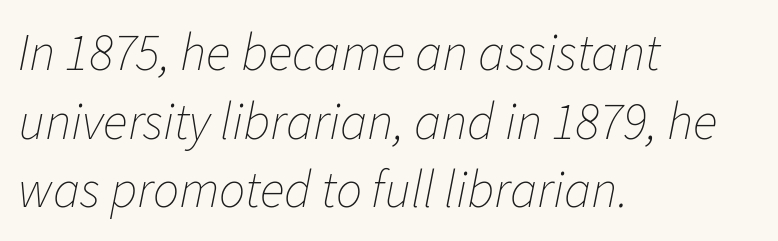
{"italic": "yes", "lean": "right", "slant_degrees": 11, "bold": "no", "weight": "thin", "width": "normal", "stroke_contrast": "low", "x_height": "medium", "monospaced": "no", "underline": "no", "align": "left", "line_spacing": "normal", "line_spacing_ratio": 1.32, "letter_spacing": "normal", "letter_spacing_em": 0.0, "glyph_px": 52}
